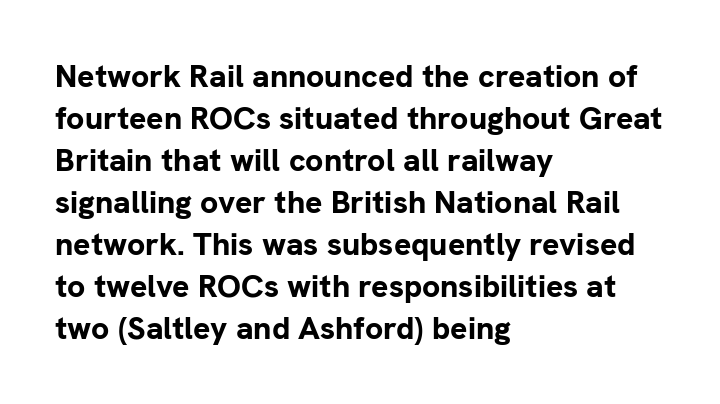
Q: Is the text bold? A: Yes.
Q: Is the text italic (slanted)? A: No, it is upright.
Q: Is the typeface a serif or a sans-serif typeface? A: Sans-serif.
Q: Is the text underlined? A: No.
Q: How is the paragraph aligned? A: Left-aligned.
Q: Is the spacing between letters normal or unusually wide? A: Normal.
Q: Is the spacing between lines tight, normal or loose? A: Normal.
Q: Width (condensed, normal, or wide)? A: Normal.
Q: Stroke contrast? A: Low.
Q: x-height? A: Medium.
Q: Monospaced? A: No.
